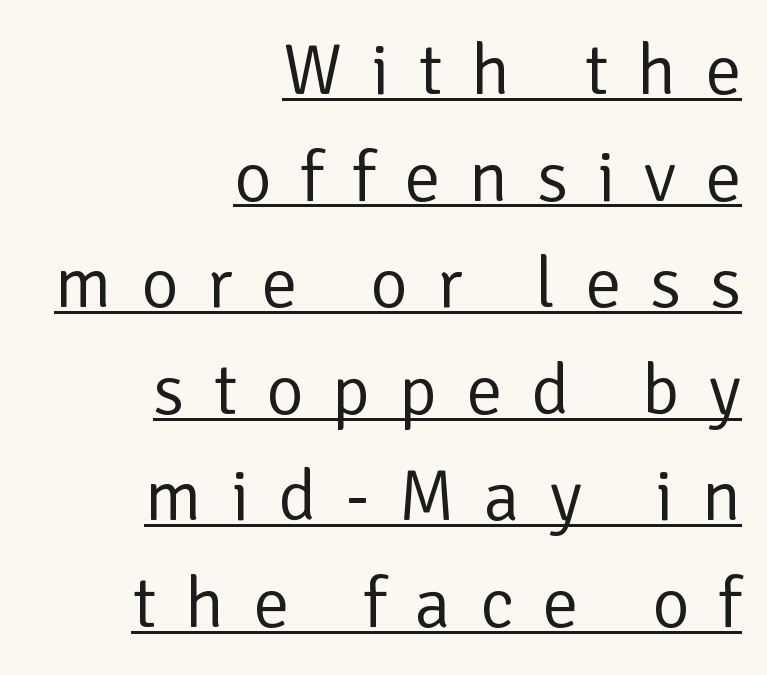
{"serif": "no", "italic": "no", "bold": "no", "weight": "regular", "width": "normal", "stroke_contrast": "low", "x_height": "medium", "monospaced": "no", "underline": "yes", "align": "right", "line_spacing": "normal", "line_spacing_ratio": 1.48, "letter_spacing": "wide", "letter_spacing_em": 0.4, "glyph_px": 72}
